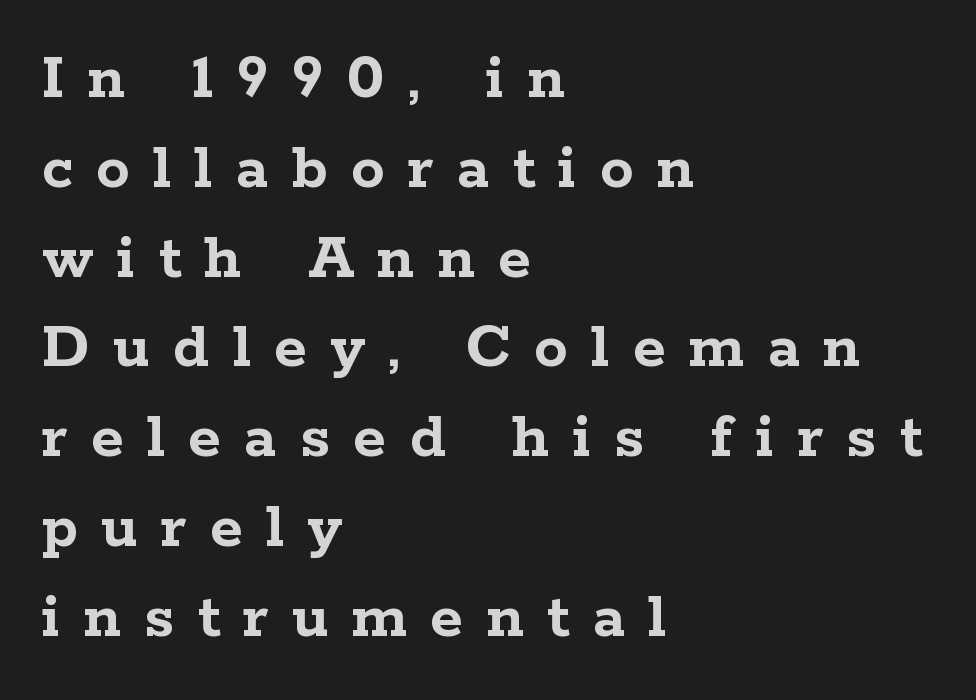
{"serif": "yes", "italic": "no", "bold": "yes", "weight": "semibold", "width": "wide", "stroke_contrast": "low", "x_height": "medium", "monospaced": "no", "underline": "no", "align": "left", "line_spacing": "normal", "line_spacing_ratio": 1.34, "letter_spacing": "wide", "letter_spacing_em": 0.35, "glyph_px": 67}
